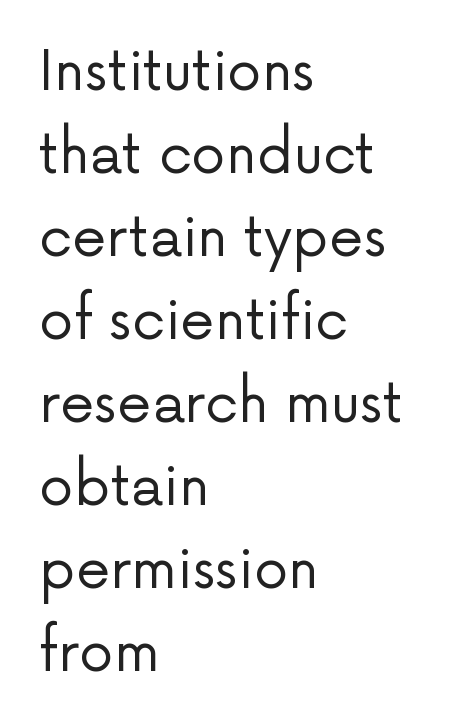
Honestly, the letter spacing is just normal — you wouldn't notice it. What kind of face is this? One without serifs — a sans. Ascenders rise straight up at ninety degrees. Is the block centered? No — it sits flush against the left margin. Words float on clear page, feet unadorned. No letter is thick-stroked: the sample isn't bold.
